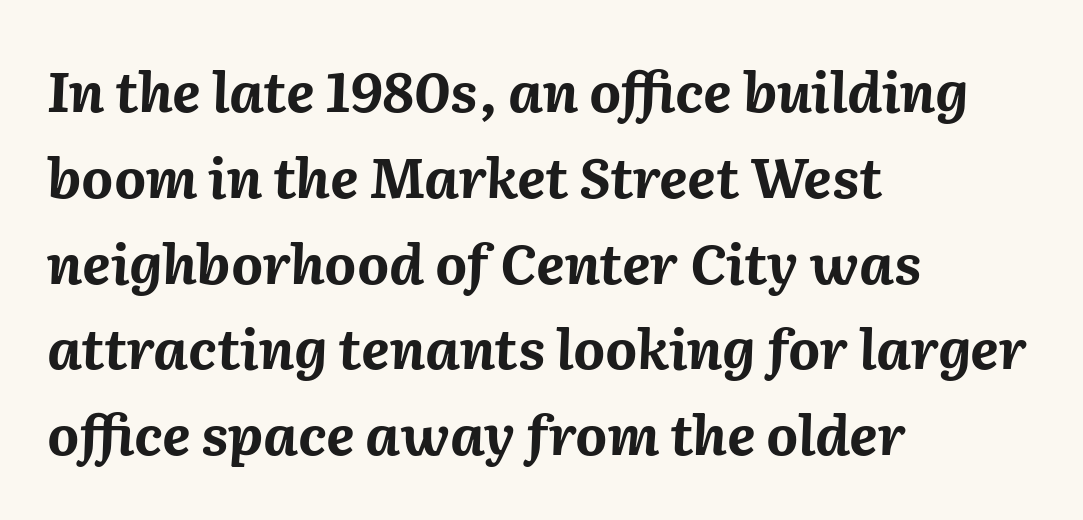
Q: Is the text bold? A: Yes.
Q: Is the text italic (slanted)? A: Yes, it leans right by about 2 degrees.
Q: Is the text underlined? A: No.
Q: How is the paragraph aligned? A: Left-aligned.
Q: Is the spacing between letters normal or unusually wide? A: Normal.
Q: Is the spacing between lines tight, normal or loose? A: Normal.
Q: Width (condensed, normal, or wide)? A: Normal.
Q: Stroke contrast? A: Medium.
Q: x-height? A: Medium.
Q: Monospaced? A: No.
